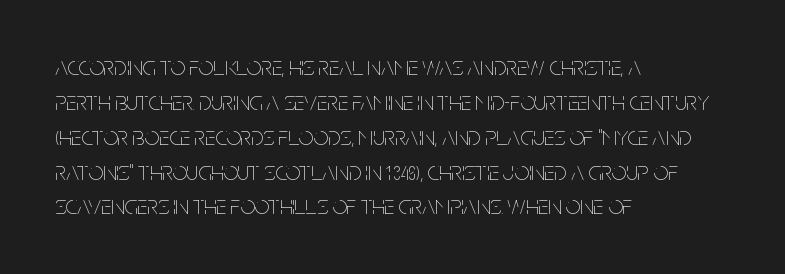
{"italic": "no", "bold": "no", "underline": "no", "align": "left", "line_spacing": "normal", "line_spacing_ratio": 1.34, "letter_spacing": "normal", "letter_spacing_em": 0.0, "glyph_px": 26}
